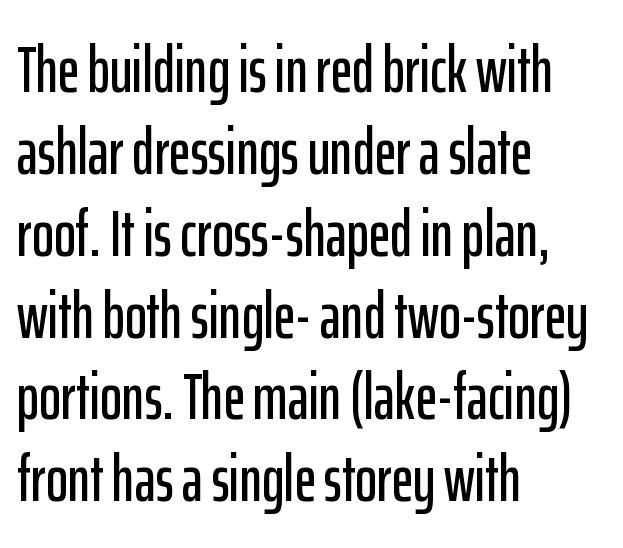
Looks like regular typesetting: each glyph gets only the width it needs. Only glyphs here, with clear space below each row. No extra tracking has been applied to these lines. Nope, no serifs anywhere on these letters. It's the straight-up-and-down kind of type. Typeset ragged right — the left edge is the straight one.
